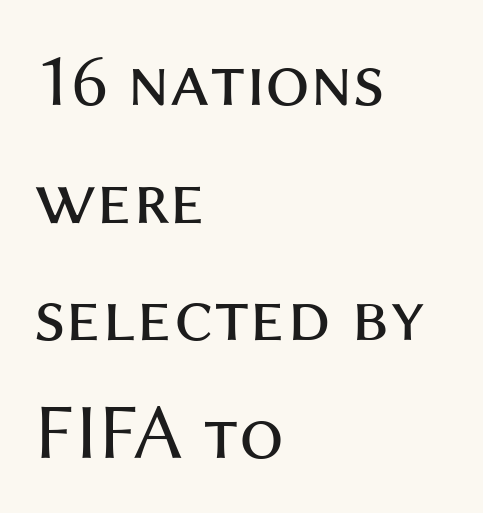
Q: Is the text bold? A: No.
Q: Is the text italic (slanted)? A: No, it is upright.
Q: Is the typeface a serif or a sans-serif typeface? A: Sans-serif.
Q: Is the text underlined? A: No.
Q: How is the paragraph aligned? A: Left-aligned.
Q: Is the spacing between letters normal or unusually wide? A: Normal.
Q: Is the spacing between lines tight, normal or loose? A: Normal.
Q: Width (condensed, normal, or wide)? A: Normal.
Q: Stroke contrast? A: Medium.
Q: x-height? A: Medium.
Q: Monospaced? A: No.
